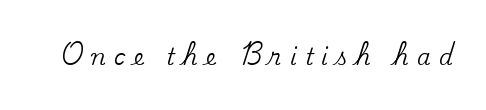
{"underline": "no", "letter_spacing": "wide", "letter_spacing_em": 0.37, "glyph_px": 22}
